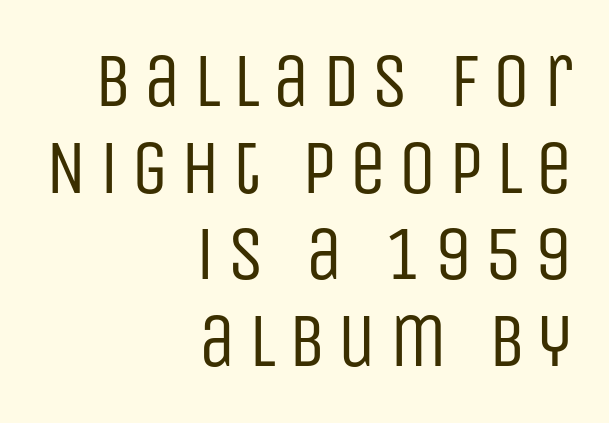
The image shows 76 px regular-weight, condensed sans-serif type, upright; set right-aligned, tight line spacing (1.14x), not underlined; low stroke contrast and a large x-height.
